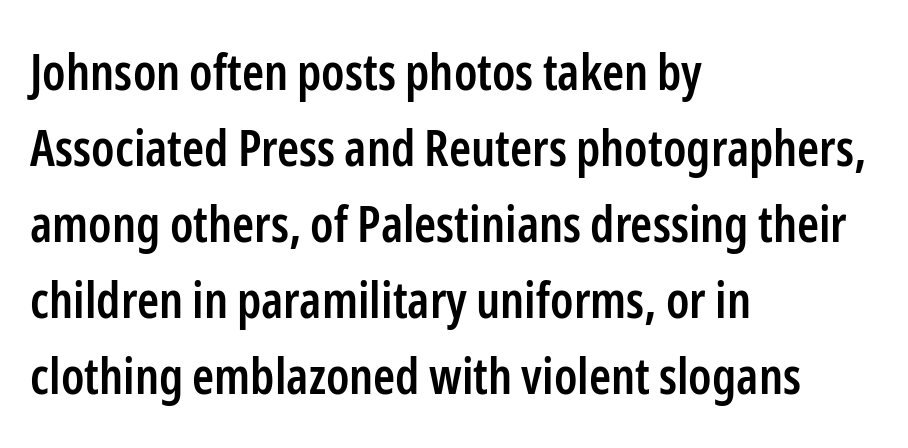
{"serif": "no", "italic": "no", "bold": "semi", "weight": "semibold", "width": "condensed", "stroke_contrast": "low", "x_height": "medium", "monospaced": "no", "underline": "no", "align": "left", "line_spacing": "normal", "line_spacing_ratio": 1.52, "letter_spacing": "normal", "letter_spacing_em": 0.0, "glyph_px": 50}
